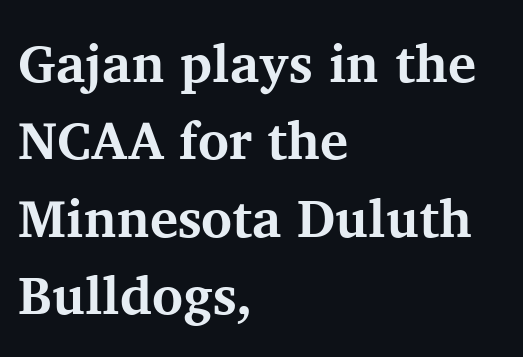
Font category for this specimen: serif. Clear beneath every line of the passage. Compared with an ordinary text face, these strokes are far heavier — a full bold. Caption: standard tracking, unaltered.
